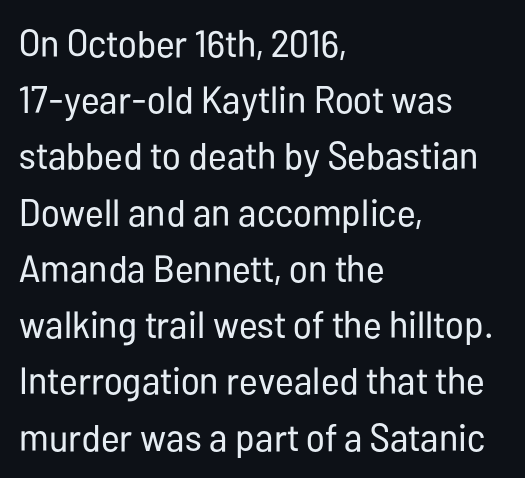
Q: Is the text bold? A: No.
Q: Is the text italic (slanted)? A: No, it is upright.
Q: Is the typeface a serif or a sans-serif typeface? A: Sans-serif.
Q: Is the text underlined? A: No.
Q: How is the paragraph aligned? A: Left-aligned.
Q: Is the spacing between letters normal or unusually wide? A: Normal.
Q: Is the spacing between lines tight, normal or loose? A: Normal.
Q: Width (condensed, normal, or wide)? A: Condensed.
Q: Stroke contrast? A: Low.
Q: x-height? A: Medium.
Q: Monospaced? A: No.
